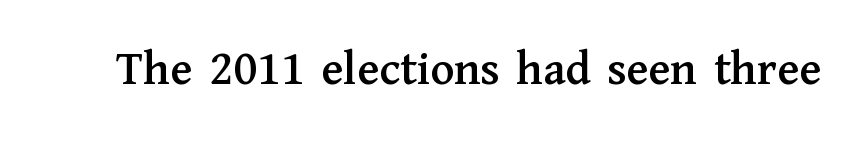
Varying glyph widths throughout — classic text-font behaviour. Little horizontal feet cap the strokes, marking this as serif type. The strip under each line holds only bare page. Do the letters lean? They stand straight. The letterforms sit shoulder to shoulder at normal distance.
